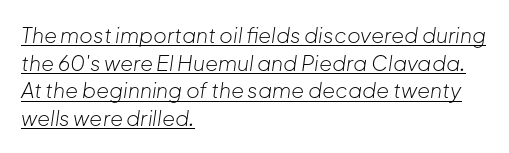
Q: Is the text bold? A: No.
Q: Is the text italic (slanted)? A: Yes, it leans right by about 8 degrees.
Q: Is the text underlined? A: Yes.
Q: How is the paragraph aligned? A: Left-aligned.
Q: Is the spacing between letters normal or unusually wide? A: Normal.
Q: Is the spacing between lines tight, normal or loose? A: Normal.
